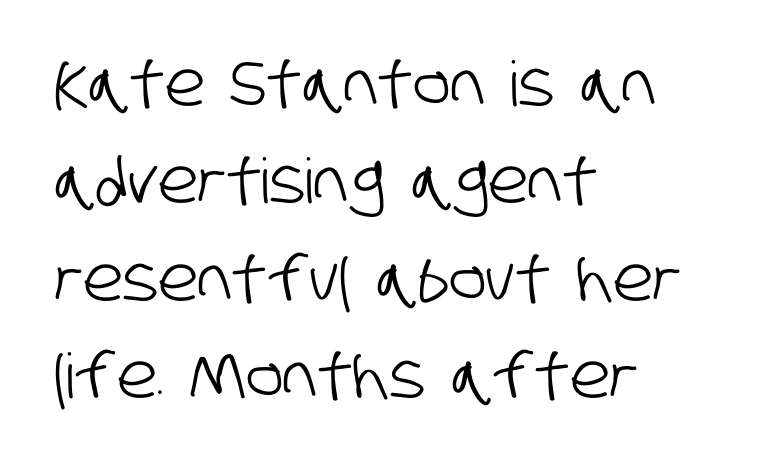
{"serif": "no", "width": "condensed", "stroke_contrast": "low", "x_height": "large", "monospaced": "no", "underline": "no", "align": "left", "line_spacing": "normal", "line_spacing_ratio": 1.57, "letter_spacing": "normal", "letter_spacing_em": 0.0, "glyph_px": 62}
